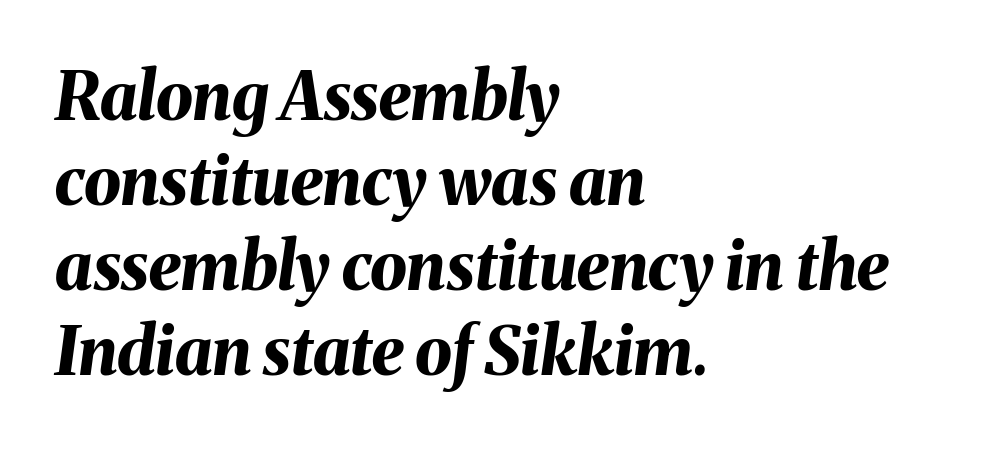
Q: Is the text bold? A: Yes.
Q: Is the text italic (slanted)? A: Yes, it leans right by about 8 degrees.
Q: Is the text underlined? A: No.
Q: How is the paragraph aligned? A: Left-aligned.
Q: Is the spacing between letters normal or unusually wide? A: Normal.
Q: Is the spacing between lines tight, normal or loose? A: Normal.
Q: Width (condensed, normal, or wide)? A: Normal.
Q: Stroke contrast? A: Medium.
Q: x-height? A: Medium.
Q: Monospaced? A: No.
